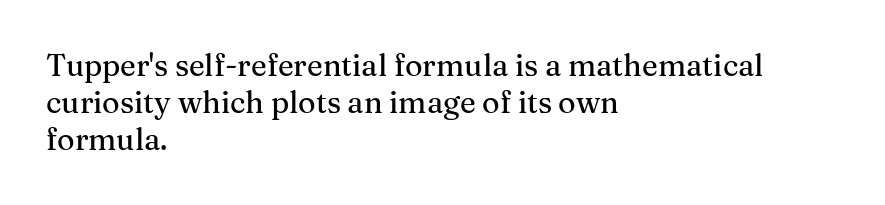
The image shows 30 px serif type, upright; set left-aligned, line spacing 1.24x, normal letter spacing, not underlined; medium stroke contrast and a medium x-height.
